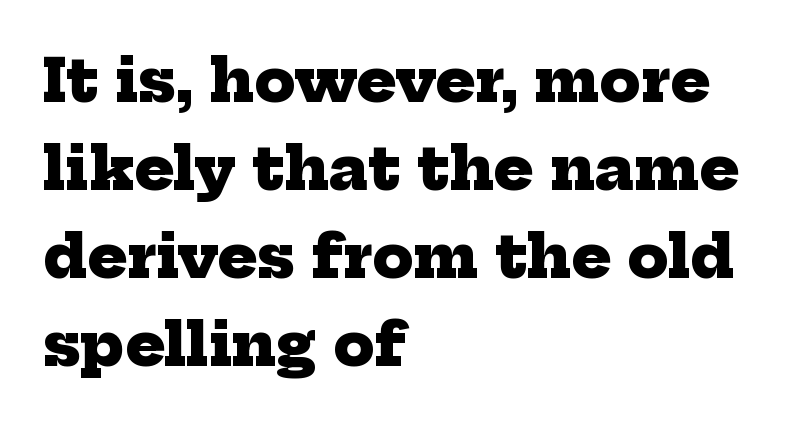
On the weight axis this lands at bold, roughly 700. Has an underline been added? It has not. Spacing verdict: proportional, widths tailored to each character. Compared with typical paragraphs, the rows here are spaced about the same. Line beginnings align vertically; line endings do not. Is the letter spacing exaggerated? No — it looks like the ordinary default.
